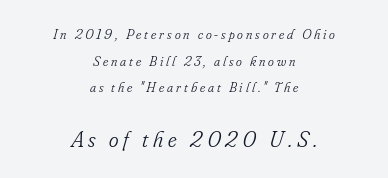
The second block has been scaled up relative to the first. Leading: increased. The axis of the letterforms is tilted away from vertical. The passage shown is not bold in any degree. A centered setting, common on invitations and titles, is used for this passage.
